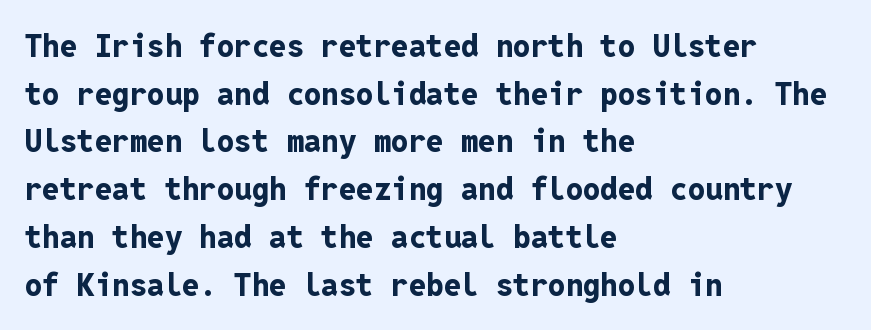
Each letter's strokes conclude bluntly, with no projecting serifs. These lines are rendered in a fixed-pitch font. These lines are set flush left with a ragged right edge. Leading matches the norm, producing a regular column.
